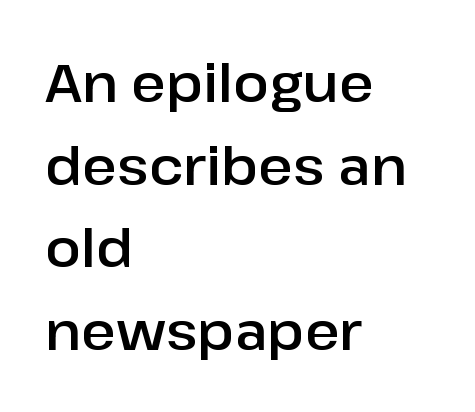
Unmarked baselines from the first word to the last. Leftover space on each line is placed entirely after the last word. No feet cap the strokes, marking this as sans-serif type. Glyph-to-glyph distance matches everyday printed text.
